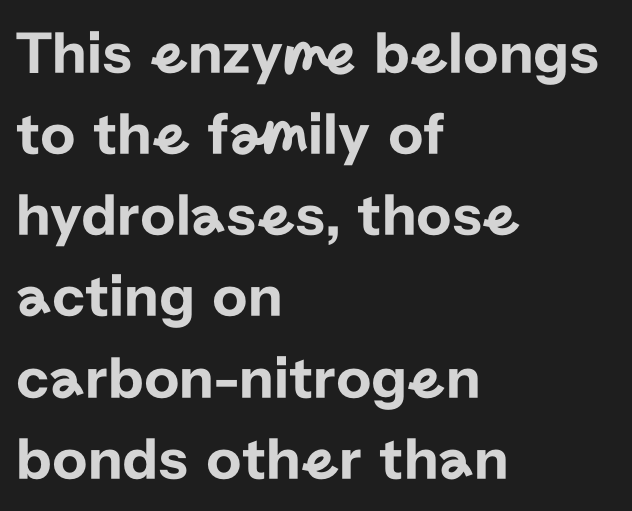
The image shows 61 px sans-serif type, upright; set left-aligned, normal line spacing (1.33x), normal letter spacing, not underlined; low stroke contrast and a medium x-height.
